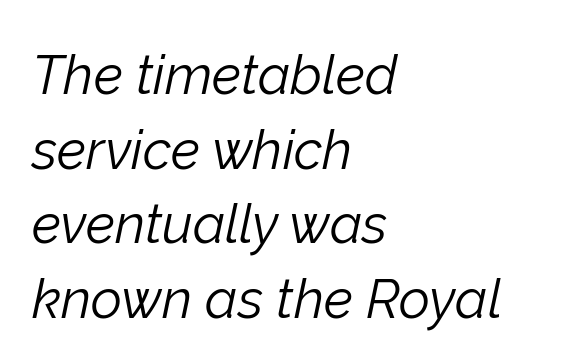
Q: Is the text bold? A: No.
Q: Is the text italic (slanted)? A: Yes, it leans right by about 12 degrees.
Q: Is the text underlined? A: No.
Q: How is the paragraph aligned? A: Left-aligned.
Q: Is the spacing between letters normal or unusually wide? A: Normal.
Q: Is the spacing between lines tight, normal or loose? A: Normal.
Q: Width (condensed, normal, or wide)? A: Normal.
Q: Stroke contrast? A: Low.
Q: x-height? A: Medium.
Q: Monospaced? A: No.
